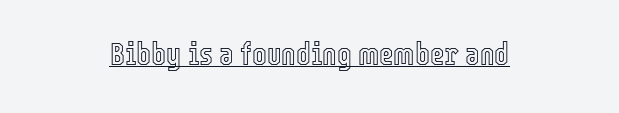
The image shows 31 px condensed type, upright; set centered, normal letter spacing, underlined; a medium x-height.
